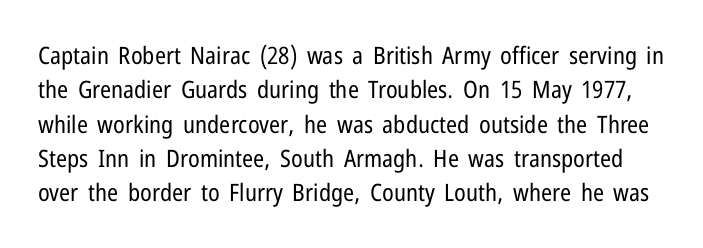
Q: Is the text bold? A: No.
Q: Is the text italic (slanted)? A: No, it is upright.
Q: Is the text underlined? A: No.
Q: Is the spacing between letters normal or unusually wide? A: Normal.
Q: Is the spacing between lines tight, normal or loose? A: Normal.
